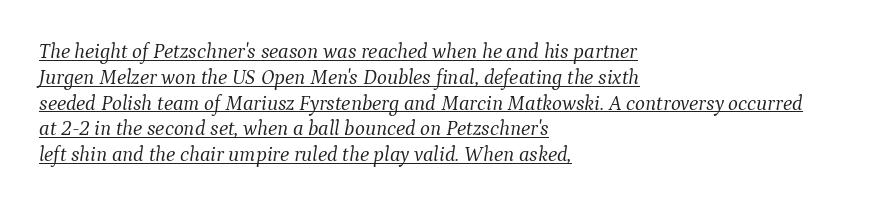
Q: Is the text bold? A: No.
Q: Is the text italic (slanted)? A: Yes, it leans right by about 9 degrees.
Q: Is the text underlined? A: Yes.
Q: How is the paragraph aligned? A: Left-aligned.
Q: Is the spacing between letters normal or unusually wide? A: Normal.
